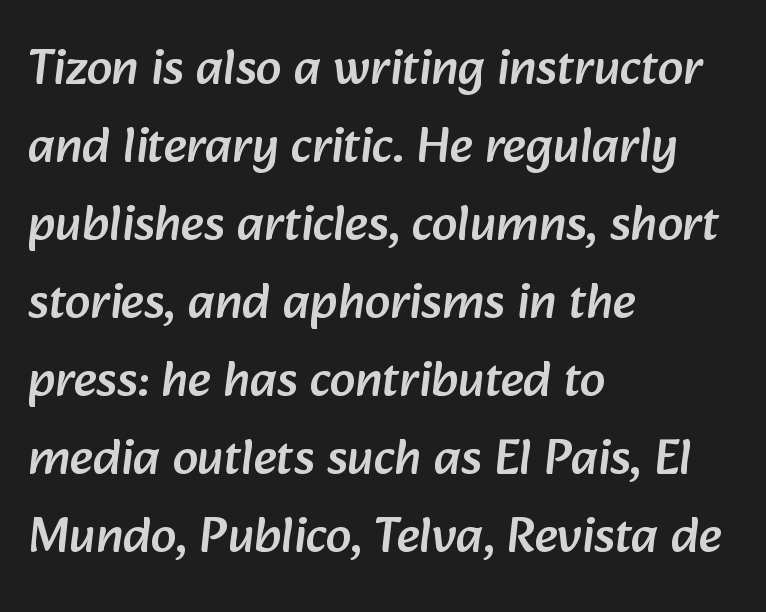
Q: Is the typeface a serif or a sans-serif typeface? A: Sans-serif.
Q: Is the text underlined? A: No.
Q: How is the paragraph aligned? A: Left-aligned.
Q: Is the spacing between letters normal or unusually wide? A: Normal.
Q: Is the spacing between lines tight, normal or loose? A: Normal.
Q: Width (condensed, normal, or wide)? A: Normal.
Q: Stroke contrast? A: Low.
Q: x-height? A: Medium.
Q: Monospaced? A: No.
